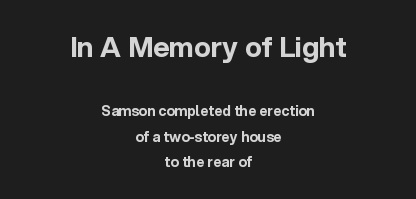
Q: Is the text bold? A: Yes.
Q: Is the text italic (slanted)? A: No, it is upright.
Q: Is the typeface a serif or a sans-serif typeface? A: Sans-serif.
Q: Is the text underlined? A: No.
Q: How is the paragraph aligned? A: Centered.
Q: Is the spacing between letters normal or unusually wide? A: Normal.
Q: Which block of text is set in a larger size, the first (top) or the second (bottom)? A: The first (top) one.
Q: Width (condensed, normal, or wide)? A: Normal.
Q: x-height? A: Medium.
Q: Monospaced? A: No.
